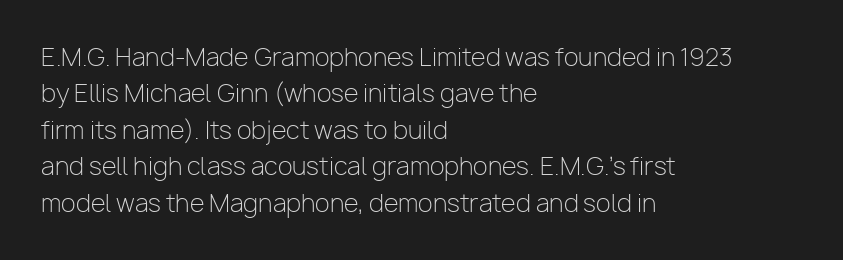
The foot of each line stays bare and open. These lines stack with their left ends in a neat column. Italic: no, the glyphs are upright roman. These lines sit exactly where default settings would place them.
